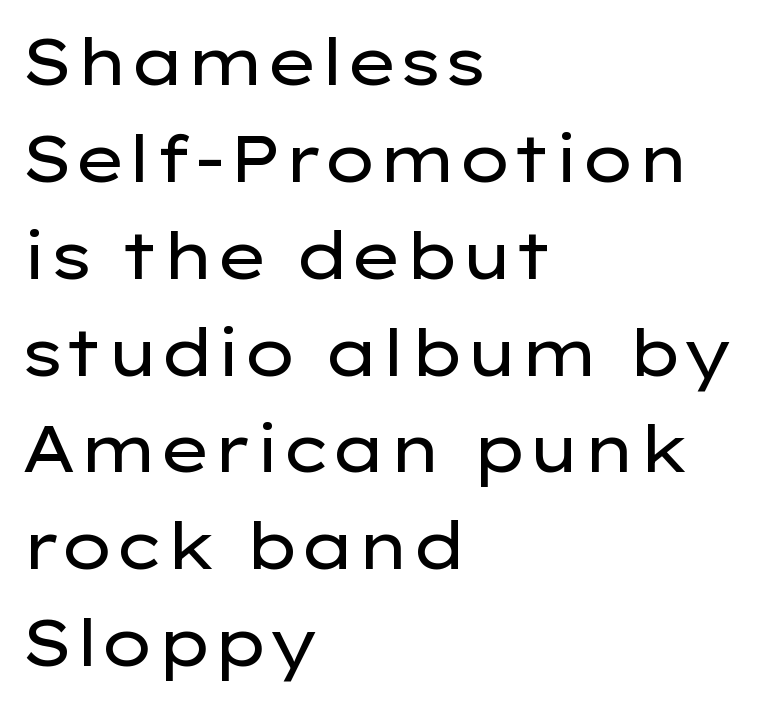
The image shows 65 px regular-weight, wide sans-serif type, upright; set left-aligned, normal line spacing (1.49x), normal letter spacing, not underlined; low stroke contrast and a medium x-height.
